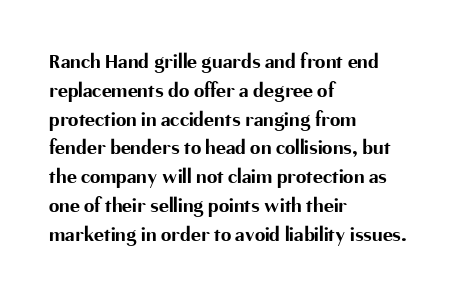
Q: Is the text bold? A: Yes.
Q: Is the text italic (slanted)? A: No, it is upright.
Q: Is the text underlined? A: No.
Q: How is the paragraph aligned? A: Left-aligned.
Q: Is the spacing between letters normal or unusually wide? A: Normal.
Q: Is the spacing between lines tight, normal or loose? A: Normal.
